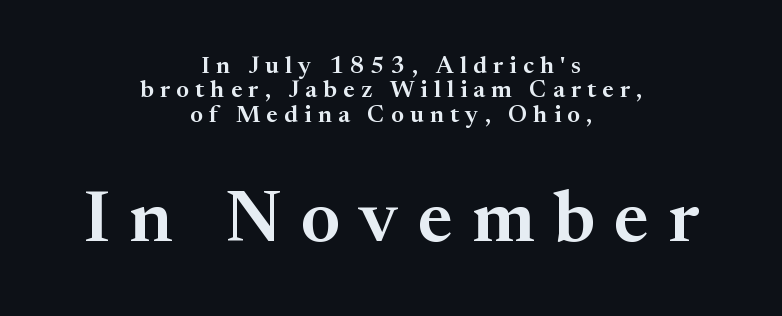
{"serif": "yes", "italic": "no", "width": "normal", "stroke_contrast": "medium", "x_height": "medium", "monospaced": "no", "underline": "no", "align": "center", "line_spacing": "tight", "line_spacing_ratio": 1.02, "letter_spacing": "wide", "letter_spacing_em": 0.26, "larger_block": "second", "size_ratio": 3.04, "glyph_px": 73}
